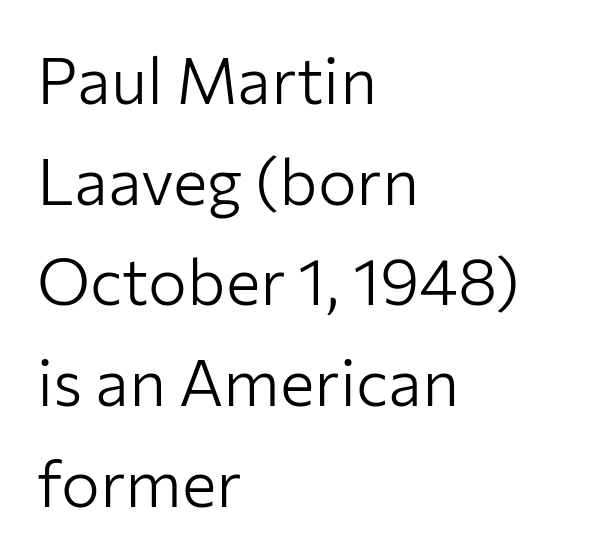
{"serif": "no", "italic": "no", "bold": "no", "weight": "light", "width": "normal", "stroke_contrast": "low", "x_height": "medium", "monospaced": "no", "underline": "no", "align": "left", "line_spacing": "normal", "line_spacing_ratio": 1.55, "letter_spacing": "normal", "letter_spacing_em": 0.0, "glyph_px": 65}
